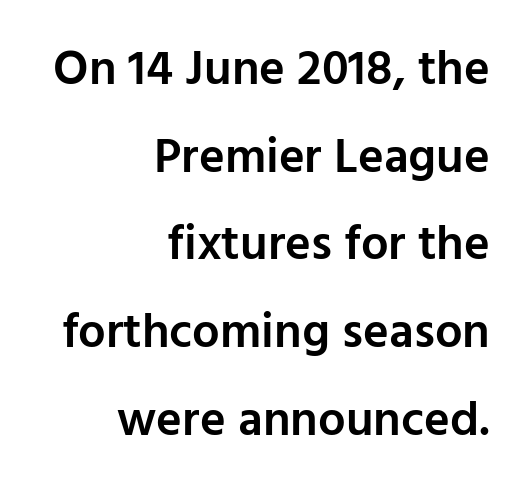
The image shows 49 px semibold sans-serif type, upright; set right-aligned, line spacing 1.79x, normal letter spacing, not underlined; low stroke contrast and a medium x-height.
